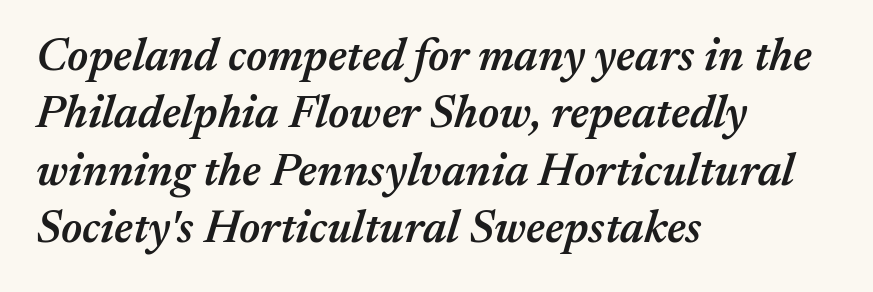
{"italic": "yes", "lean": "right", "slant_degrees": 17, "bold": "semi", "weight": "semibold", "width": "normal", "stroke_contrast": "medium", "x_height": "medium", "monospaced": "no", "underline": "no", "align": "left", "line_spacing": "normal", "line_spacing_ratio": 1.25, "letter_spacing": "normal", "letter_spacing_em": 0.0, "glyph_px": 46}
